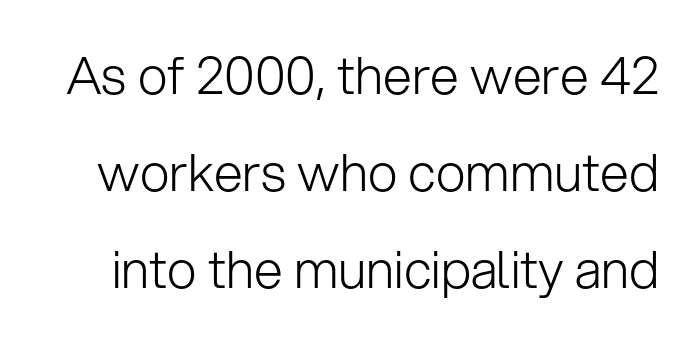
The image shows 52 px light sans-serif type, upright; set line spacing 1.87x, normal letter spacing, not underlined; low stroke contrast and a medium x-height.
